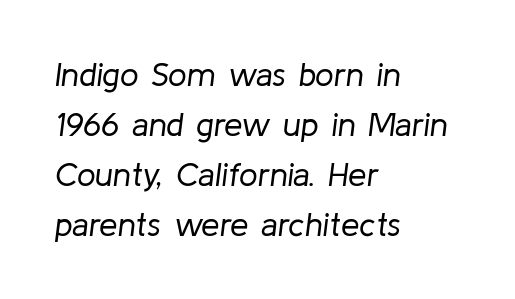
The image shows 33 px regular-weight type, italic (leaning right); set left-aligned, normal line spacing (1.52x), normal letter spacing, not underlined; low stroke contrast and a medium x-height.
